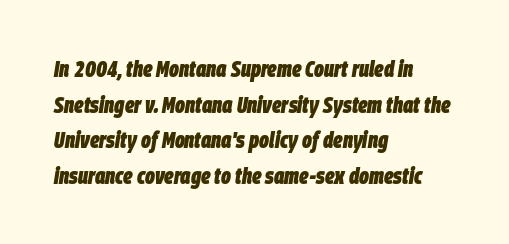
{"italic": "yes", "lean": "right", "slant_degrees": 9, "bold": "yes", "underline": "no", "align": "left", "line_spacing": "normal", "line_spacing_ratio": 1.55, "letter_spacing": "normal", "letter_spacing_em": 0.0, "glyph_px": 23}
